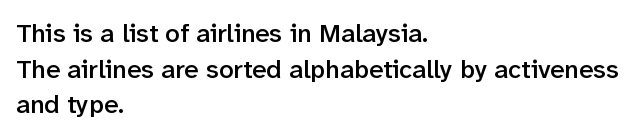
{"italic": "no", "bold": "semi", "underline": "no", "align": "left", "line_spacing": "normal", "line_spacing_ratio": 1.37, "letter_spacing": "normal", "letter_spacing_em": 0.0, "glyph_px": 26}
